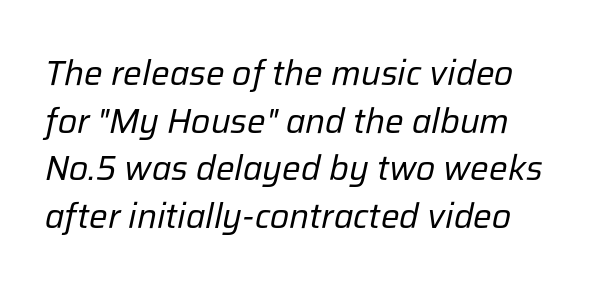
{"italic": "yes", "lean": "right", "slant_degrees": 12, "bold": "no", "weight": "regular", "width": "normal", "stroke_contrast": "low", "x_height": "medium", "monospaced": "no", "underline": "no", "line_spacing": "normal", "line_spacing_ratio": 1.36, "letter_spacing": "normal", "letter_spacing_em": 0.0, "glyph_px": 35}
